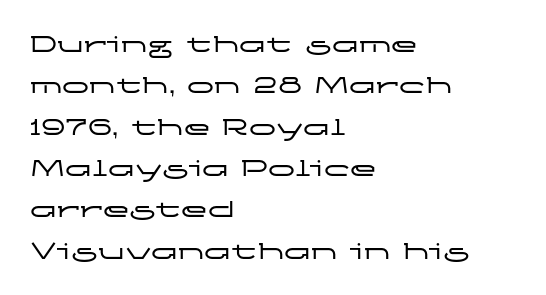
Successive baselines arrive at the customary interval. Short and long lines alike share a common starting point at left. Italic: no, the glyphs are upright roman. Short note: letters normally spaced. Quick note: underline off.
